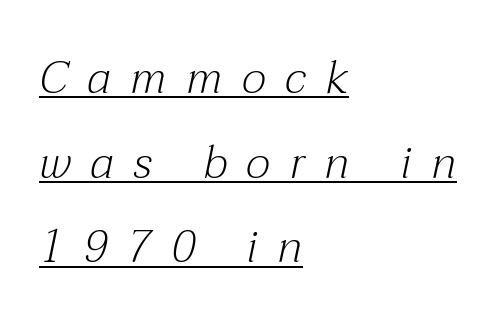
Short note: letters widely spaced. Each stroke keeps to a modest, everyday thickness or less. The paragraph shown leans on its left margin. Quick note: italic.
